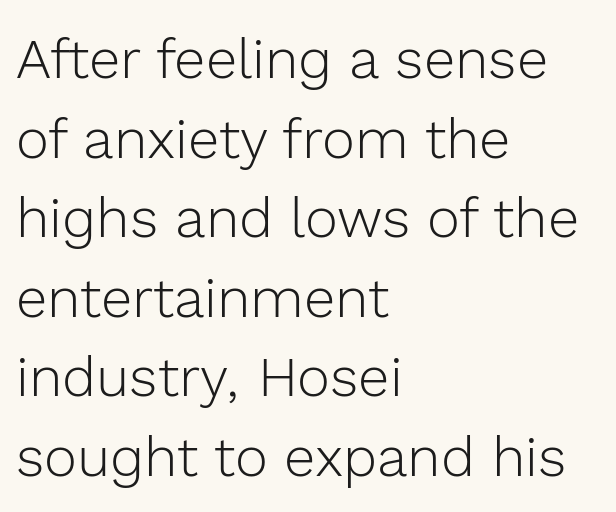
The image shows 56 px light sans-serif type, upright; set left-aligned, normal line spacing (1.42x), normal letter spacing, not underlined; a medium x-height.
